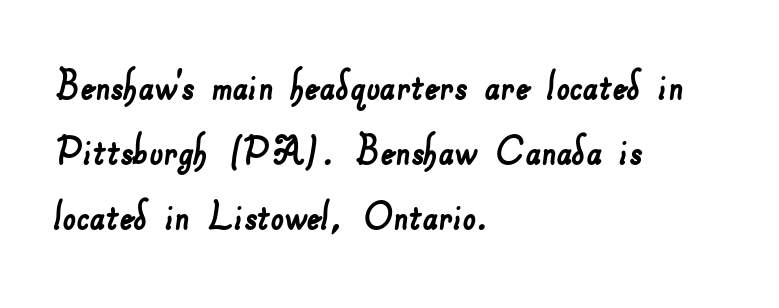
Q: Is the typeface a serif or a sans-serif typeface? A: Sans-serif.
Q: Is the text underlined? A: No.
Q: How is the paragraph aligned? A: Left-aligned.
Q: Is the spacing between letters normal or unusually wide? A: Normal.
Q: Is the spacing between lines tight, normal or loose? A: Normal.
Q: Width (condensed, normal, or wide)? A: Normal.
Q: Stroke contrast? A: Low.
Q: x-height? A: Small.
Q: Monospaced? A: No.
